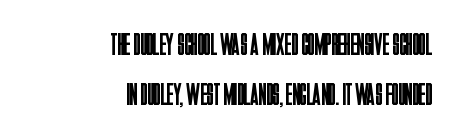
{"serif": "no", "italic": "no", "bold": "no", "weight": "regular", "width": "condensed", "stroke_contrast": "low", "x_height": "large", "monospaced": "no", "underline": "no", "align": "right", "line_spacing": "normal", "line_spacing_ratio": 1.62, "letter_spacing": "normal", "letter_spacing_em": 0.0, "glyph_px": 31}
